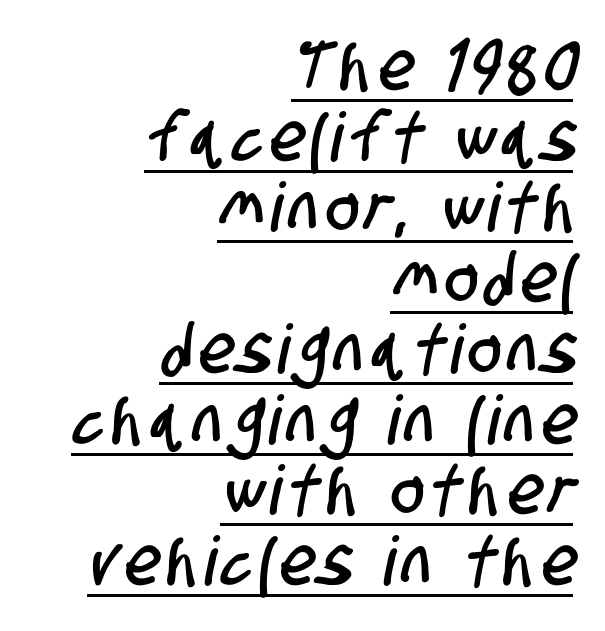
Q: Is the typeface a serif or a sans-serif typeface? A: Sans-serif.
Q: Is the text underlined? A: Yes.
Q: How is the paragraph aligned? A: Right-aligned.
Q: Is the spacing between lines tight, normal or loose? A: Tight.
Q: Width (condensed, normal, or wide)? A: Condensed.
Q: Stroke contrast? A: Low.
Q: x-height? A: Large.
Q: Monospaced? A: No.
